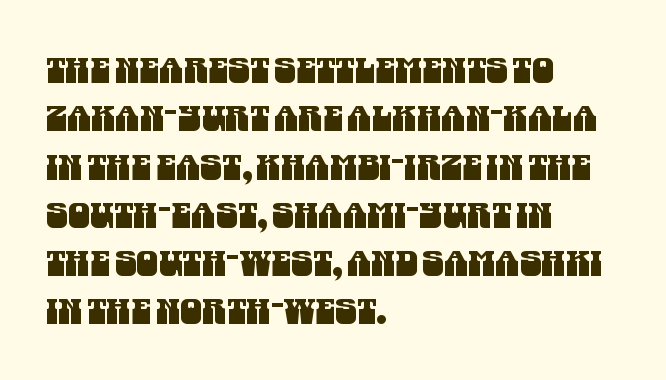
{"serif": "no", "width": "condensed", "stroke_contrast": "medium", "x_height": "large", "monospaced": "no", "underline": "no", "align": "left", "line_spacing": "normal", "line_spacing_ratio": 1.38, "letter_spacing": "normal", "letter_spacing_em": 0.0, "glyph_px": 35}
